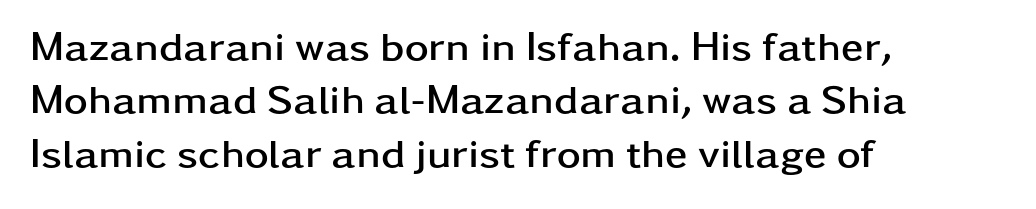
Q: Is the text bold? A: Yes.
Q: Is the text italic (slanted)? A: No, it is upright.
Q: Is the typeface a serif or a sans-serif typeface? A: Sans-serif.
Q: Is the text underlined? A: No.
Q: How is the paragraph aligned? A: Left-aligned.
Q: Is the spacing between letters normal or unusually wide? A: Normal.
Q: Is the spacing between lines tight, normal or loose? A: Normal.
Q: Width (condensed, normal, or wide)? A: Wide.
Q: Stroke contrast? A: Low.
Q: x-height? A: Medium.
Q: Monospaced? A: No.
